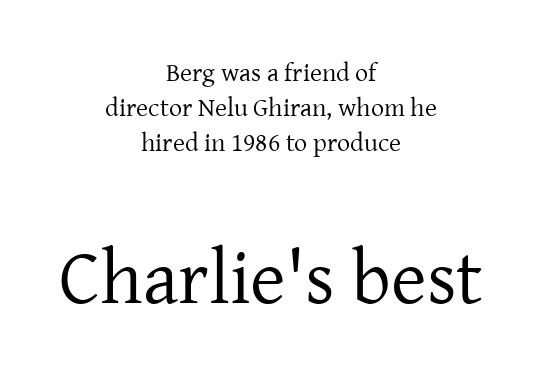
Q: Is the text bold? A: No.
Q: Is the text italic (slanted)? A: No, it is upright.
Q: Is the typeface a serif or a sans-serif typeface? A: Serif.
Q: Is the text underlined? A: No.
Q: How is the paragraph aligned? A: Centered.
Q: Is the spacing between letters normal or unusually wide? A: Normal.
Q: Is the spacing between lines tight, normal or loose? A: Normal.
Q: Which block of text is set in a larger size, the first (top) or the second (bottom)? A: The second (bottom) one.
Q: Width (condensed, normal, or wide)? A: Normal.
Q: Stroke contrast? A: Low.
Q: x-height? A: Medium.
Q: Monospaced? A: No.
